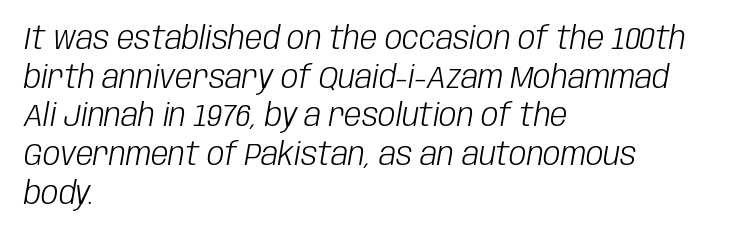
Q: Is the text bold? A: No.
Q: Is the text italic (slanted)? A: Yes, it leans right by about 10 degrees.
Q: Is the text underlined? A: No.
Q: How is the paragraph aligned? A: Left-aligned.
Q: Is the spacing between letters normal or unusually wide? A: Normal.
Q: Is the spacing between lines tight, normal or loose? A: Normal.
Q: Width (condensed, normal, or wide)? A: Condensed.
Q: Stroke contrast? A: Low.
Q: x-height? A: Large.
Q: Monospaced? A: No.
